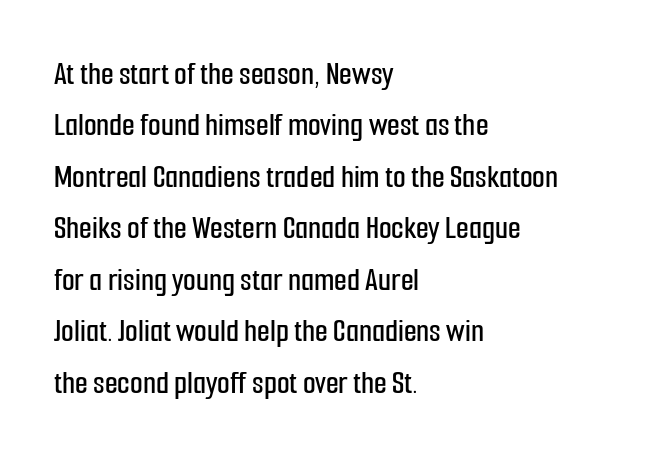
Notice how the passage keeps a crisp vertical edge on the left only. Caption: standard tracking, unaltered. These lines were composed using upright roman letters. The space directly below the letters is spotless. Typographically, this falls in the sans-serif category. Spacing verdict: proportional, widths tailored to each character.
